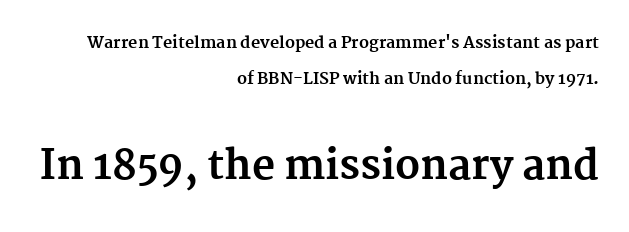
The image shows 40 px bold serif type, upright; set right-aligned, loose line spacing (2.24x), normal letter spacing, not underlined; the second (bottom) block is 2.5x larger; medium stroke contrast and a medium x-height.
